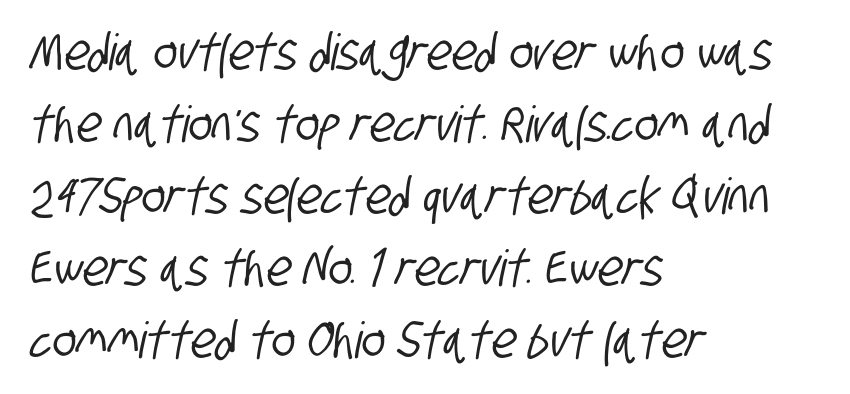
{"serif": "no", "width": "condensed", "stroke_contrast": "low", "x_height": "large", "monospaced": "no", "underline": "no", "align": "left", "line_spacing": "normal", "line_spacing_ratio": 1.44, "letter_spacing": "normal", "letter_spacing_em": 0.0, "glyph_px": 50}
